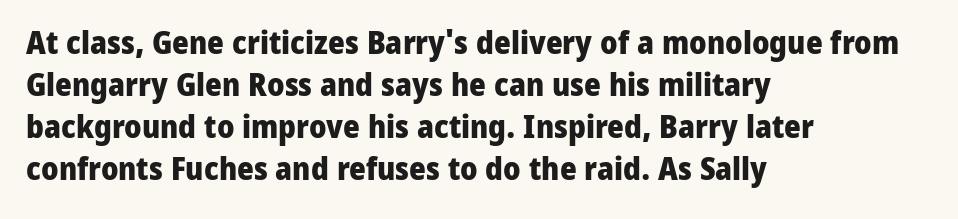
The image shows 32 px heavy sans-serif type, upright; set left-aligned, normal line spacing (1.31x), normal letter spacing, not underlined; low stroke contrast and a medium x-height.
